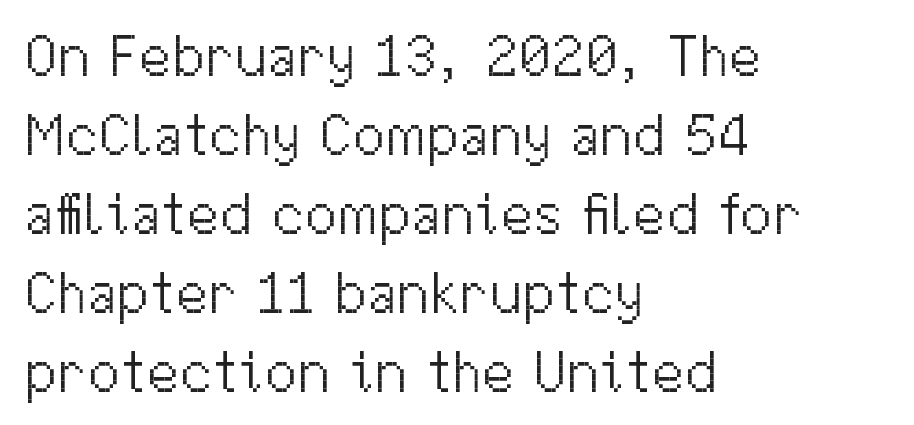
{"serif": "no", "italic": "no", "bold": "no", "weight": "light", "width": "normal", "stroke_contrast": "medium", "x_height": "medium", "monospaced": "no", "underline": "no", "align": "left", "line_spacing": "normal", "line_spacing_ratio": 1.34, "letter_spacing": "normal", "letter_spacing_em": 0.0, "glyph_px": 59}
